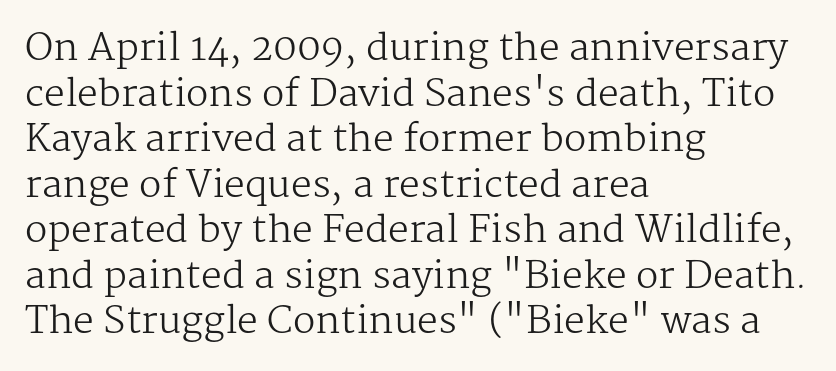
Q: Is the text bold? A: No.
Q: Is the text italic (slanted)? A: No, it is upright.
Q: Is the typeface a serif or a sans-serif typeface? A: Serif.
Q: Is the text underlined? A: No.
Q: How is the paragraph aligned? A: Left-aligned.
Q: Is the spacing between letters normal or unusually wide? A: Normal.
Q: Width (condensed, normal, or wide)? A: Normal.
Q: Stroke contrast? A: Medium.
Q: x-height? A: Medium.
Q: Monospaced? A: No.
